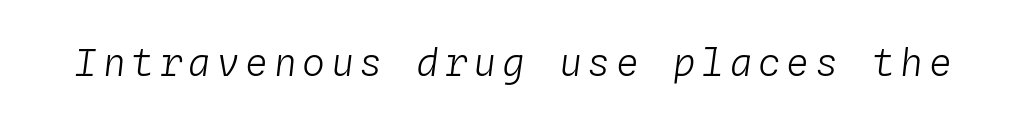
Q: Is the text bold? A: No.
Q: Is the text italic (slanted)? A: Yes, it leans right by about 4 degrees.
Q: Is the text underlined? A: No.
Q: Width (condensed, normal, or wide)? A: Normal.
Q: Stroke contrast? A: Low.
Q: x-height? A: Medium.
Q: Monospaced? A: Yes.
